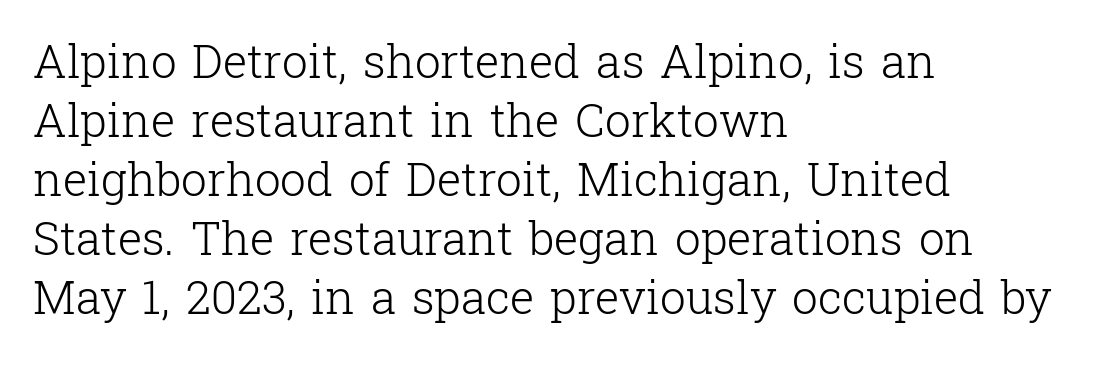
The image shows 46 px light serif type, upright; set left-aligned, normal line spacing (1.28x), normal letter spacing, not underlined; low stroke contrast and a medium x-height.
